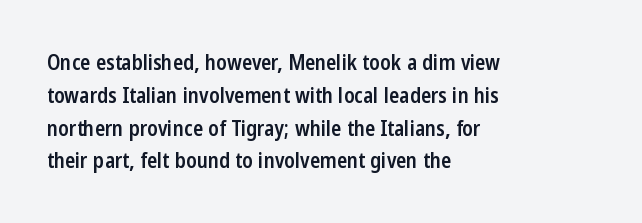
Q: Is the text bold? A: Semi-bold.
Q: Is the text italic (slanted)? A: No, it is upright.
Q: Is the text underlined? A: No.
Q: How is the paragraph aligned? A: Left-aligned.
Q: Is the spacing between letters normal or unusually wide? A: Normal.
Q: Is the spacing between lines tight, normal or loose? A: Normal.
